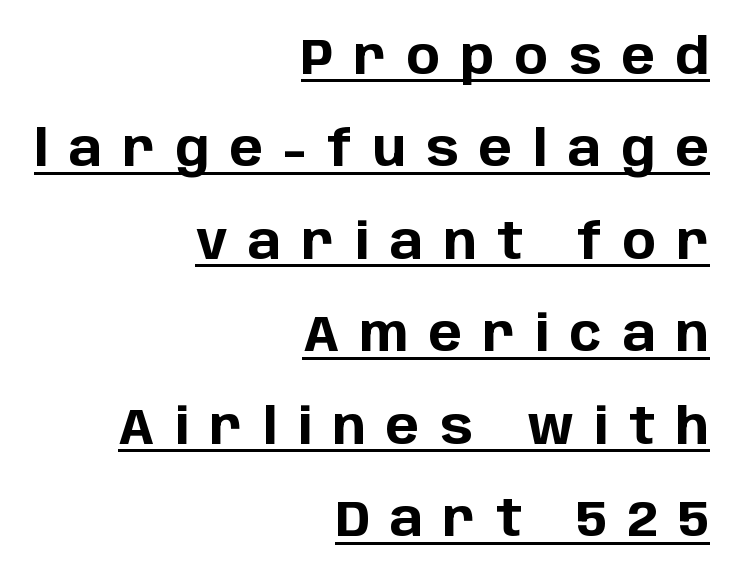
Q: Is the text bold? A: Yes.
Q: Is the text italic (slanted)? A: No, it is upright.
Q: Is the typeface a serif or a sans-serif typeface? A: Sans-serif.
Q: Is the text underlined? A: Yes.
Q: How is the paragraph aligned? A: Right-aligned.
Q: Is the spacing between letters normal or unusually wide? A: Unusually wide.
Q: Width (condensed, normal, or wide)? A: Normal.
Q: Stroke contrast? A: Low.
Q: x-height? A: Large.
Q: Monospaced? A: No.
